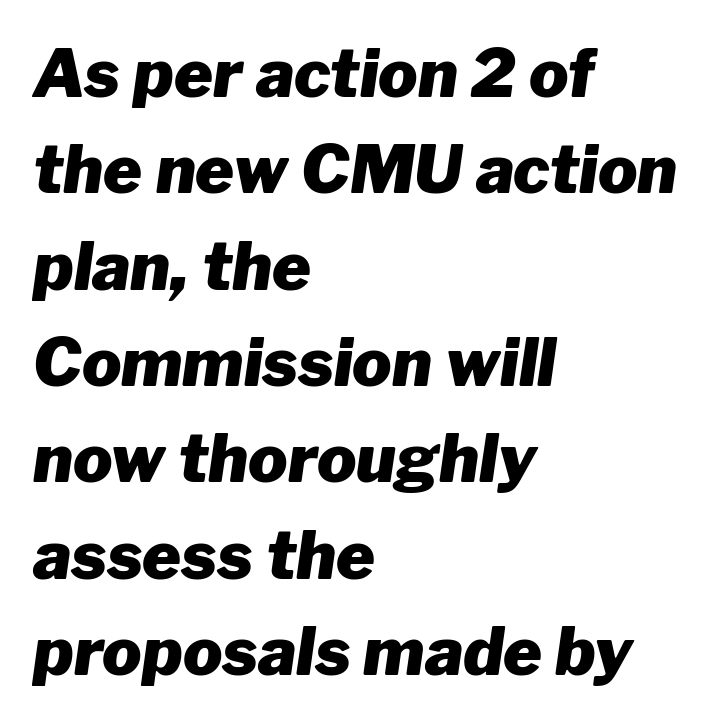
Q: Is the text bold? A: Yes.
Q: Is the text italic (slanted)? A: Yes, it leans right by about 8 degrees.
Q: Is the text underlined? A: No.
Q: How is the paragraph aligned? A: Left-aligned.
Q: Is the spacing between letters normal or unusually wide? A: Normal.
Q: Is the spacing between lines tight, normal or loose? A: Normal.
Q: Width (condensed, normal, or wide)? A: Normal.
Q: Stroke contrast? A: Low.
Q: x-height? A: Medium.
Q: Monospaced? A: No.
